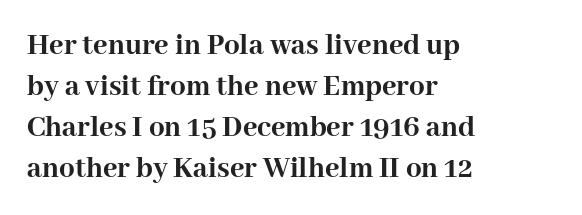
{"serif": "yes", "italic": "no", "bold": "yes", "weight": "semibold", "width": "normal", "stroke_contrast": "high", "x_height": "medium", "monospaced": "no", "underline": "no", "align": "left", "line_spacing": "normal", "line_spacing_ratio": 1.32, "letter_spacing": "normal", "letter_spacing_em": 0.0, "glyph_px": 31}
